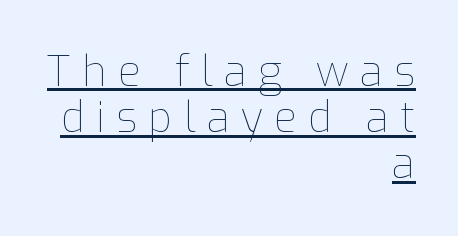
Q: Is the text bold? A: No.
Q: Is the text italic (slanted)? A: No, it is upright.
Q: Is the text underlined? A: Yes.
Q: How is the paragraph aligned? A: Right-aligned.
Q: Is the spacing between letters normal or unusually wide? A: Unusually wide.
Q: Is the spacing between lines tight, normal or loose? A: Tight.
Q: Width (condensed, normal, or wide)? A: Normal.
Q: Stroke contrast? A: Low.
Q: x-height? A: Medium.
Q: Monospaced? A: No.
